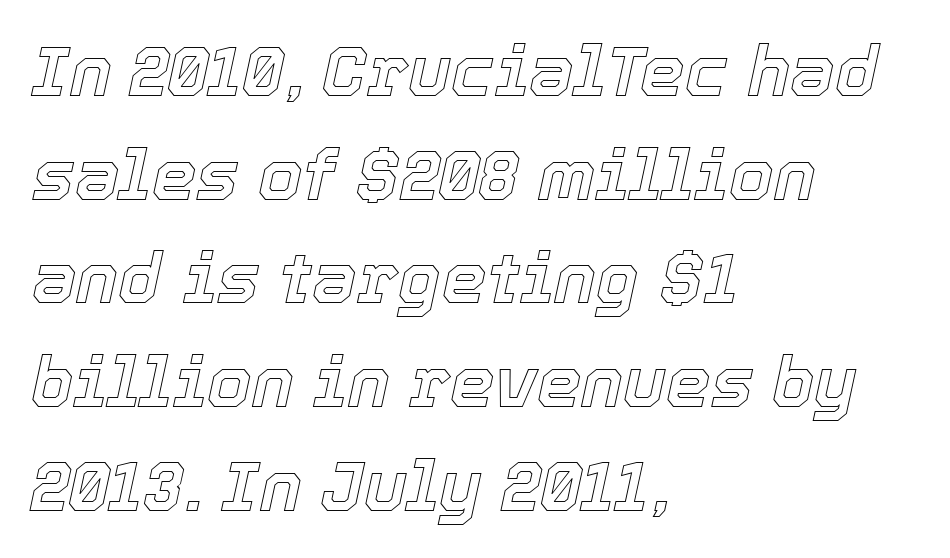
The rendering uses natural spacing where letterforms have individual widths. Here the glyphs are tracked normally, forming tight word shapes. The text block is weighted toward the left margin, trailing off unevenly rightward. Regular leading. Lines of text with bare space underneath. In terms of posture, this sample is oblique.
